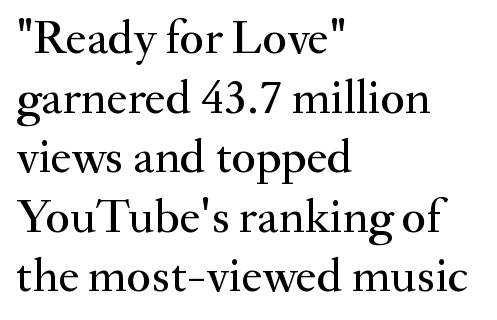
The image shows 48 px serif type, upright; set left-aligned, line spacing 1.24x, normal letter spacing, not underlined; medium stroke contrast and a small x-height.
